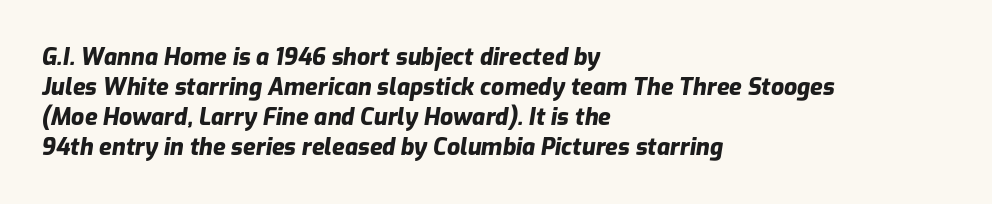
The image shows 23 px bold type, italic (leaning right); set left-aligned, normal line spacing (1.3x), normal letter spacing, not underlined.
